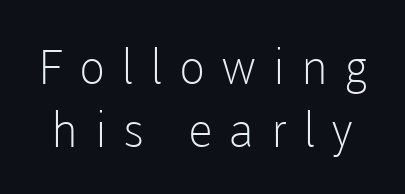
{"serif": "no", "italic": "no", "bold": "no", "weight": "light", "width": "normal", "stroke_contrast": "low", "x_height": "medium", "monospaced": "no", "underline": "no", "line_spacing": "normal", "line_spacing_ratio": 1.31, "letter_spacing": "wide", "letter_spacing_em": 0.34, "glyph_px": 48}
